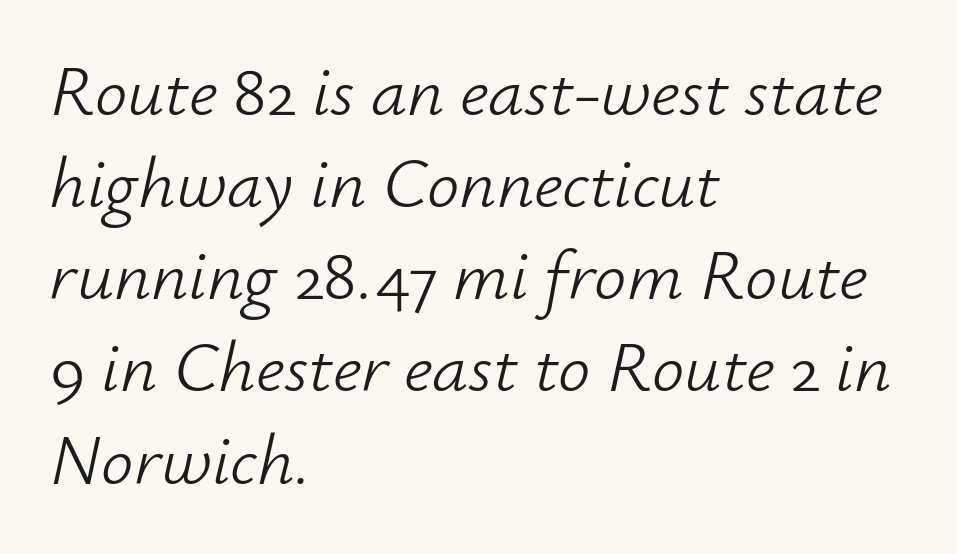
{"italic": "yes", "lean": "right", "slant_degrees": 12, "bold": "no", "weight": "light", "width": "normal", "stroke_contrast": "low", "x_height": "small", "monospaced": "no", "underline": "no", "align": "left", "line_spacing": "normal", "line_spacing_ratio": 1.28, "letter_spacing": "normal", "letter_spacing_em": 0.0, "glyph_px": 72}
